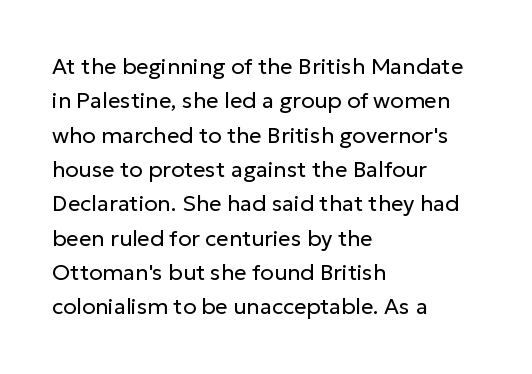
The specimen reads as upright at a glance. Is the stroke heavy? The answer is a plain regular-or-lighter. Clear beneath every line of the passage. Notice how descenders clear the ascenders below comfortably — that's standard leading.
